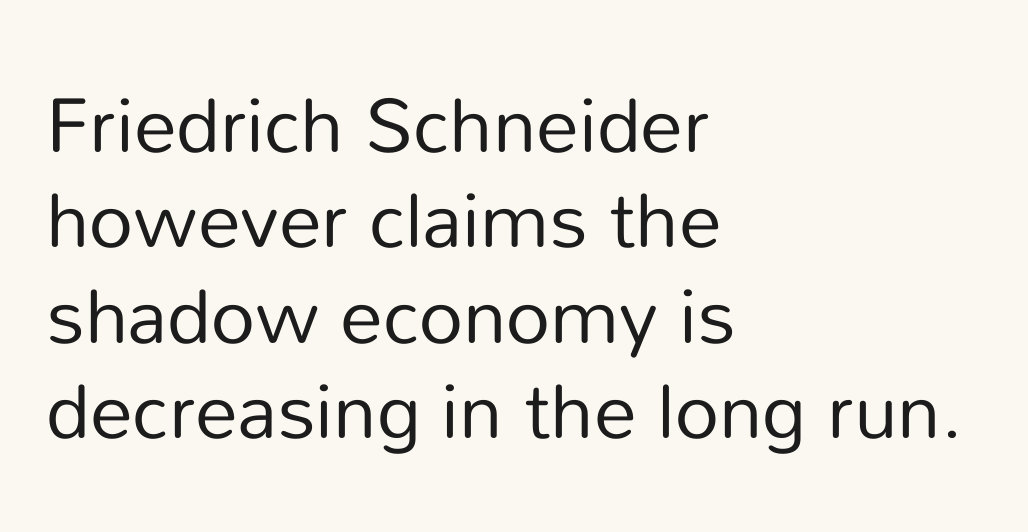
{"serif": "no", "italic": "no", "bold": "no", "weight": "regular", "width": "normal", "stroke_contrast": "low", "x_height": "medium", "monospaced": "no", "underline": "no", "align": "left", "line_spacing_ratio": 1.24, "letter_spacing": "normal", "letter_spacing_em": 0.0, "glyph_px": 77}
